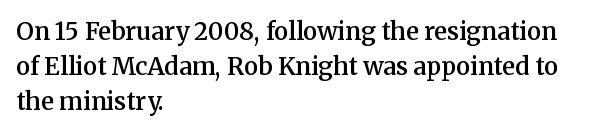
Notice how descenders clear the ascenders below comfortably — that's standard leading. It's the straight-up-and-down kind of type. Horizontally, the lines are justified to the leading edge only. Is the letter spacing exaggerated? No — it looks like the ordinary default. Semibold letterforms, between regular and bold.
